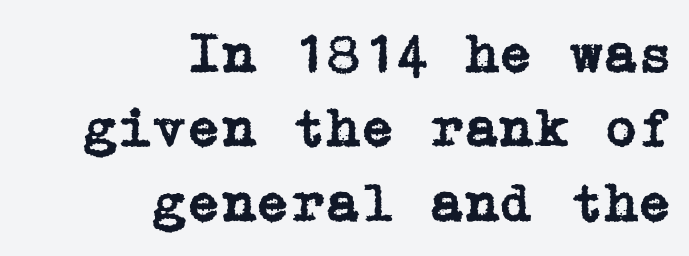
Q: Is the text italic (slanted)? A: No, it is upright.
Q: Is the typeface a serif or a sans-serif typeface? A: Serif.
Q: Is the text underlined? A: No.
Q: How is the paragraph aligned? A: Right-aligned.
Q: Is the spacing between letters normal or unusually wide? A: Normal.
Q: Is the spacing between lines tight, normal or loose? A: Normal.
Q: Width (condensed, normal, or wide)? A: Normal.
Q: Stroke contrast? A: Low.
Q: x-height? A: Medium.
